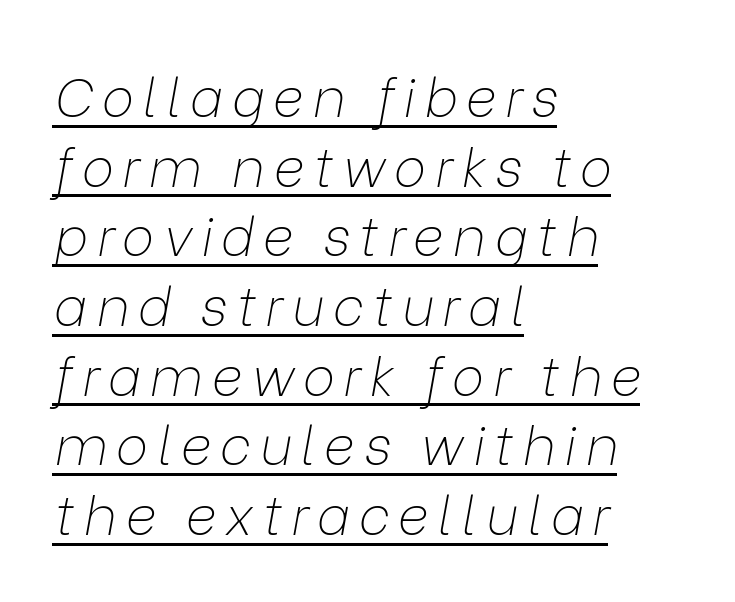
Q: Is the text bold? A: No.
Q: Is the text italic (slanted)? A: Yes, it leans right by about 9 degrees.
Q: Is the text underlined? A: Yes.
Q: How is the paragraph aligned? A: Left-aligned.
Q: Is the spacing between lines tight, normal or loose? A: Normal.
Q: Width (condensed, normal, or wide)? A: Normal.
Q: Stroke contrast? A: Low.
Q: x-height? A: Medium.
Q: Monospaced? A: No.
